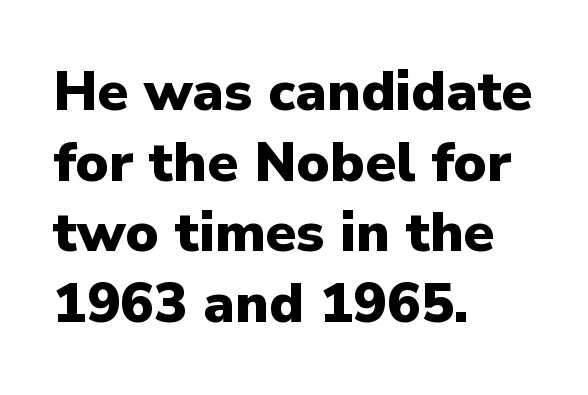
{"serif": "no", "italic": "no", "bold": "yes", "weight": "heavy", "width": "normal", "stroke_contrast": "low", "x_height": "medium", "monospaced": "no", "underline": "no", "align": "left", "line_spacing": "normal", "line_spacing_ratio": 1.26, "letter_spacing": "normal", "letter_spacing_em": 0.0, "glyph_px": 56}
